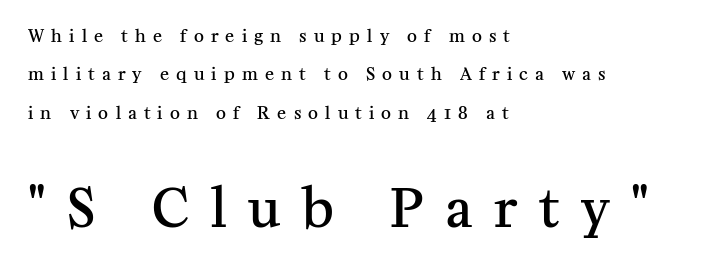
Q: Is the text bold? A: Semi-bold.
Q: Is the text italic (slanted)? A: No, it is upright.
Q: Is the typeface a serif or a sans-serif typeface? A: Serif.
Q: Is the text underlined? A: No.
Q: How is the paragraph aligned? A: Left-aligned.
Q: Is the spacing between letters normal or unusually wide? A: Unusually wide.
Q: Is the spacing between lines tight, normal or loose? A: Loose.
Q: Which block of text is set in a larger size, the first (top) or the second (bottom)? A: The second (bottom) one.
Q: Width (condensed, normal, or wide)? A: Normal.
Q: Stroke contrast? A: Medium.
Q: x-height? A: Medium.
Q: Monospaced? A: No.
